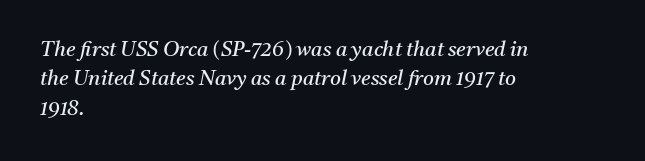
Q: Is the text bold? A: No.
Q: Is the text italic (slanted)? A: Yes, it leans right by about 11 degrees.
Q: Is the text underlined? A: No.
Q: How is the paragraph aligned? A: Left-aligned.
Q: Is the spacing between letters normal or unusually wide? A: Normal.
Q: Is the spacing between lines tight, normal or loose? A: Normal.
